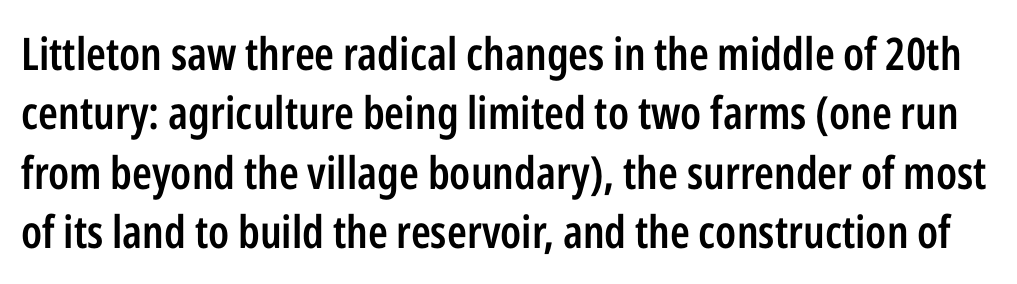
A typesetter would label this face a sans. This sample uses plain, unmodified letter spacing. This is the regular roman posture of the typeface. Strokes here are thickened, but only to semibold level.
